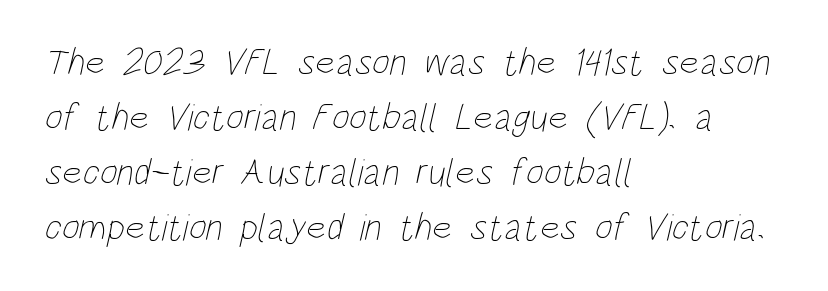
{"bold": "no", "weight": "thin", "width": "condensed", "stroke_contrast": "low", "x_height": "large", "monospaced": "no", "underline": "no", "align": "left", "line_spacing": "normal", "line_spacing_ratio": 1.45, "letter_spacing": "normal", "letter_spacing_em": 0.0, "glyph_px": 38}
